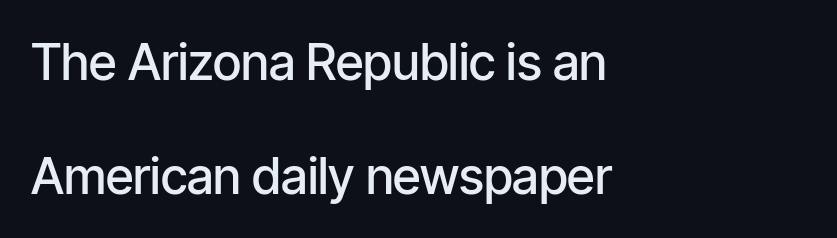
Q: Is the text bold? A: Semi-bold.
Q: Is the text italic (slanted)? A: No, it is upright.
Q: Is the typeface a serif or a sans-serif typeface? A: Sans-serif.
Q: Is the text underlined? A: No.
Q: How is the paragraph aligned? A: Left-aligned.
Q: Is the spacing between letters normal or unusually wide? A: Normal.
Q: Is the spacing between lines tight, normal or loose? A: Loose.
Q: Width (condensed, normal, or wide)? A: Condensed.
Q: Stroke contrast? A: Low.
Q: x-height? A: Medium.
Q: Monospaced? A: No.
